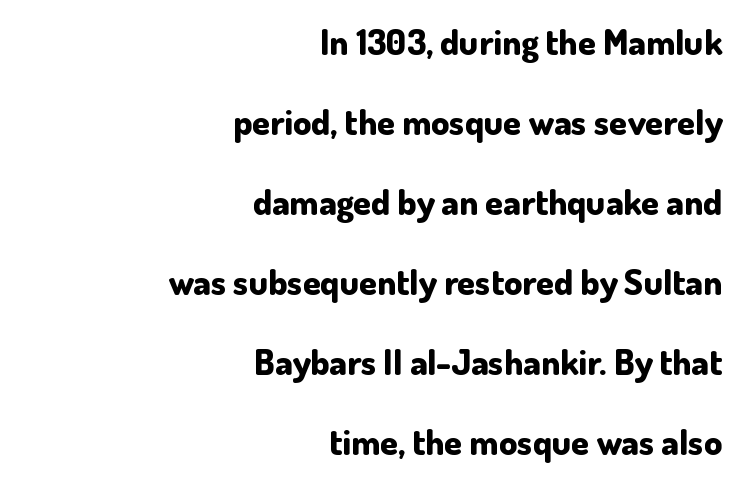
{"serif": "no", "italic": "no", "bold": "yes", "weight": "bold", "width": "normal", "stroke_contrast": "low", "x_height": "small", "monospaced": "no", "underline": "no", "align": "right", "line_spacing": "loose", "line_spacing_ratio": 2.22, "letter_spacing": "normal", "letter_spacing_em": 0.0, "glyph_px": 36}
